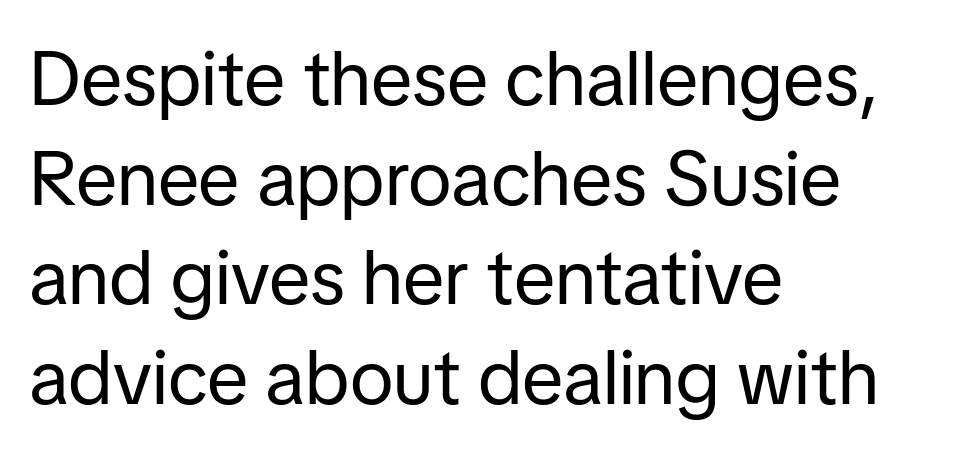
The image shows 76 px regular-weight sans-serif type, upright; set left-aligned, normal line spacing (1.31x), normal letter spacing, not underlined; low stroke contrast and a medium x-height.
